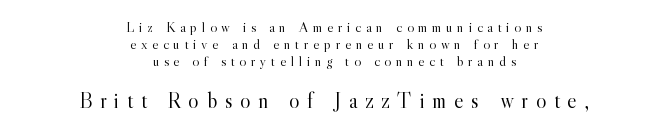
The image shows 22 px text type, upright; set centered, line spacing 1.2x, unusually wide letter spacing (+0.35 em), not underlined; the second (bottom) block is 1.57x larger.
